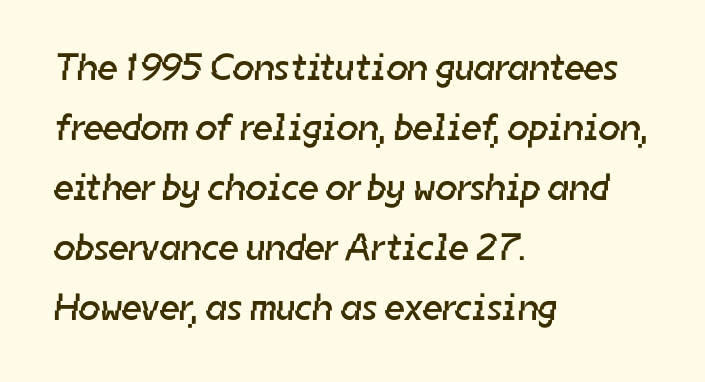
{"serif": "no", "bold": "no", "weight": "regular", "width": "normal", "stroke_contrast": "low", "x_height": "medium", "monospaced": "no", "underline": "no", "align": "left", "line_spacing": "normal", "line_spacing_ratio": 1.58, "letter_spacing": "normal", "letter_spacing_em": 0.0, "glyph_px": 38}
